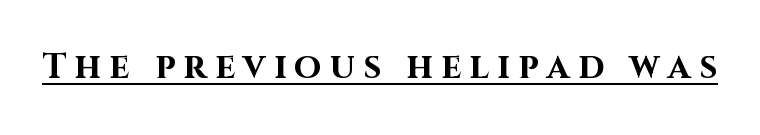
Q: Is the text bold? A: Yes.
Q: Is the text italic (slanted)? A: No, it is upright.
Q: Is the typeface a serif or a sans-serif typeface? A: Sans-serif.
Q: Is the text underlined? A: Yes.
Q: Is the spacing between letters normal or unusually wide? A: Unusually wide.
Q: Width (condensed, normal, or wide)? A: Normal.
Q: Stroke contrast? A: High.
Q: x-height? A: Large.
Q: Monospaced? A: No.
